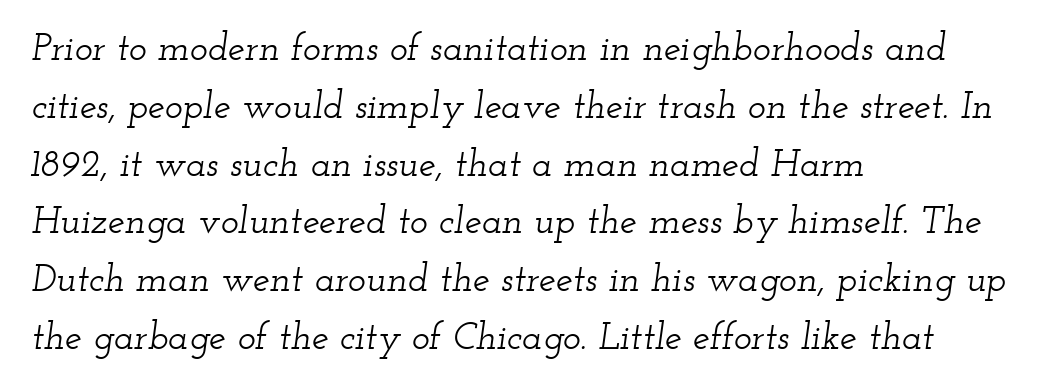
The rendering uses natural spacing where letterforms have individual widths. The space beneath each line is pristine and unruled. Yep, that's italic — everything's leaning. Does the type have serifs? Yes, each stem ends in a small foot. Standard letterfit; no display-style spreading of the glyphs.
